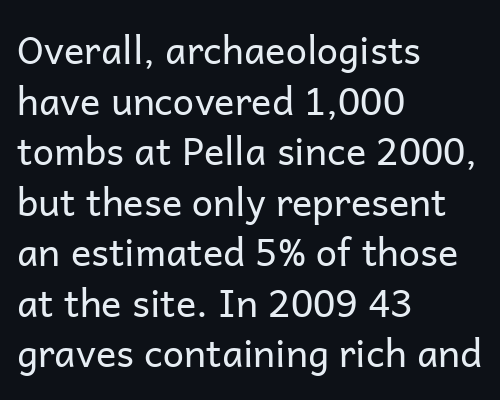
{"serif": "no", "italic": "no", "bold": "no", "weight": "regular", "width": "normal", "stroke_contrast": "low", "x_height": "medium", "monospaced": "no", "underline": "no", "align": "left", "line_spacing": "normal", "line_spacing_ratio": 1.33, "letter_spacing": "normal", "letter_spacing_em": 0.0, "glyph_px": 38}
